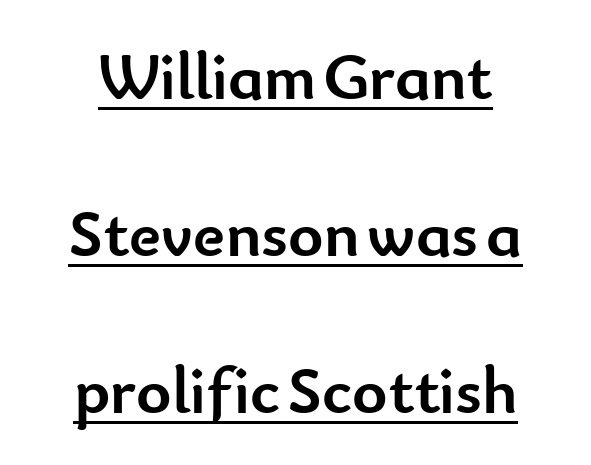
Q: Is the text bold? A: Yes.
Q: Is the text italic (slanted)? A: No, it is upright.
Q: Is the typeface a serif or a sans-serif typeface? A: Sans-serif.
Q: Is the text underlined? A: Yes.
Q: How is the paragraph aligned? A: Centered.
Q: Is the spacing between letters normal or unusually wide? A: Normal.
Q: Is the spacing between lines tight, normal or loose? A: Loose.
Q: Width (condensed, normal, or wide)? A: Normal.
Q: Stroke contrast? A: Low.
Q: x-height? A: Small.
Q: Monospaced? A: No.
